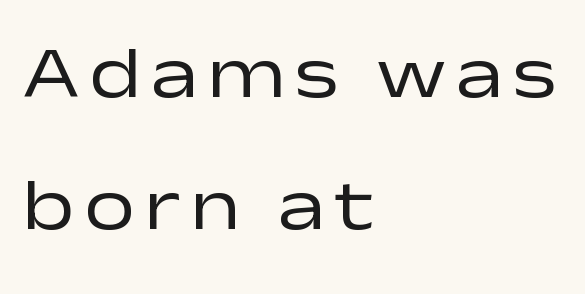
Q: Is the text bold? A: No.
Q: Is the text italic (slanted)? A: No, it is upright.
Q: Is the typeface a serif or a sans-serif typeface? A: Sans-serif.
Q: Is the text underlined? A: No.
Q: How is the paragraph aligned? A: Left-aligned.
Q: Width (condensed, normal, or wide)? A: Wide.
Q: Stroke contrast? A: Low.
Q: x-height? A: Medium.
Q: Monospaced? A: No.
